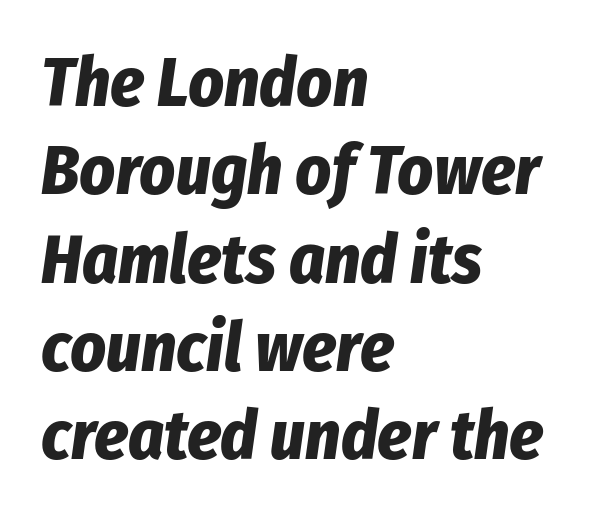
Q: Is the text bold? A: Yes.
Q: Is the text italic (slanted)? A: Yes, it leans right by about 8 degrees.
Q: Is the text underlined? A: No.
Q: How is the paragraph aligned? A: Left-aligned.
Q: Is the spacing between letters normal or unusually wide? A: Normal.
Q: Is the spacing between lines tight, normal or loose? A: Normal.
Q: Width (condensed, normal, or wide)? A: Condensed.
Q: Stroke contrast? A: Low.
Q: x-height? A: Medium.
Q: Monospaced? A: No.
